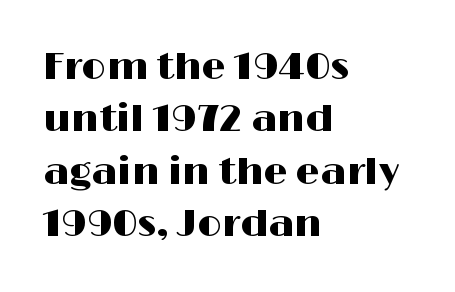
The image shows 38 px wide sans-serif type, upright; set left-aligned, normal line spacing (1.38x), normal letter spacing, not underlined; high stroke contrast and a medium x-height.
